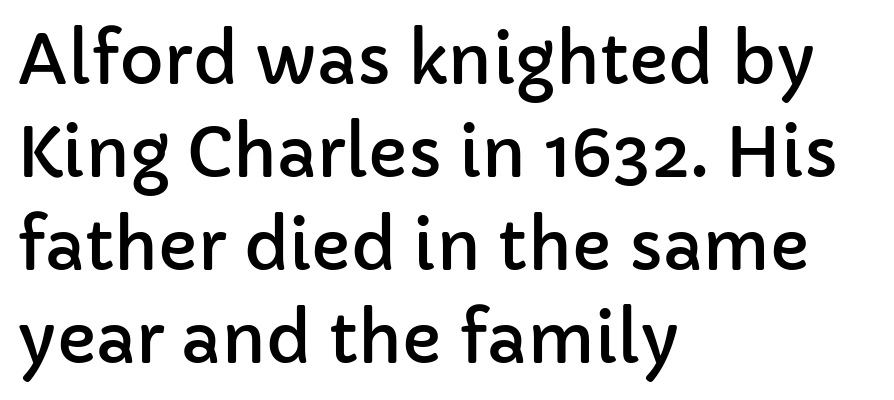
{"serif": "no", "italic": "no", "width": "normal", "stroke_contrast": "low", "x_height": "medium", "monospaced": "no", "underline": "no", "align": "left", "line_spacing": "normal", "line_spacing_ratio": 1.37, "letter_spacing": "normal", "letter_spacing_em": 0.0, "glyph_px": 68}
